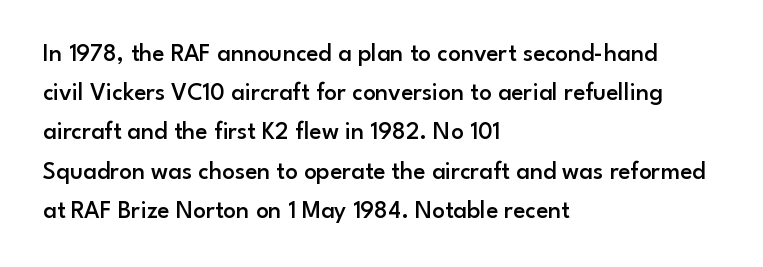
Q: Is the text bold? A: Semi-bold.
Q: Is the text italic (slanted)? A: No, it is upright.
Q: Is the text underlined? A: No.
Q: How is the paragraph aligned? A: Left-aligned.
Q: Is the spacing between letters normal or unusually wide? A: Normal.
Q: Is the spacing between lines tight, normal or loose? A: Normal.
